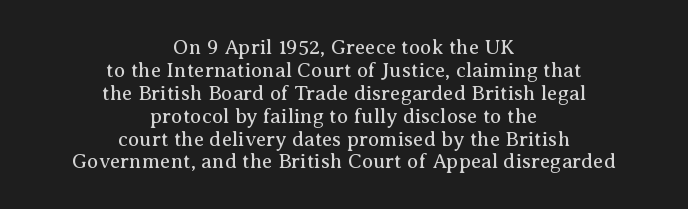
Q: Is the text bold? A: No.
Q: Is the text italic (slanted)? A: No, it is upright.
Q: Is the text underlined? A: No.
Q: How is the paragraph aligned? A: Centered.
Q: Is the spacing between letters normal or unusually wide? A: Normal.
Q: Is the spacing between lines tight, normal or loose? A: Tight.
